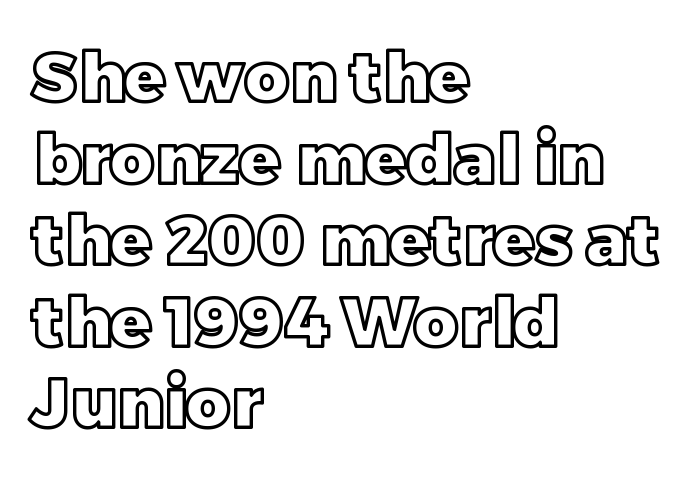
{"italic": "no", "width": "normal", "x_height": "large", "monospaced": "no", "underline": "no", "align": "left", "line_spacing_ratio": 1.2, "letter_spacing": "normal", "letter_spacing_em": 0.0, "glyph_px": 68}
